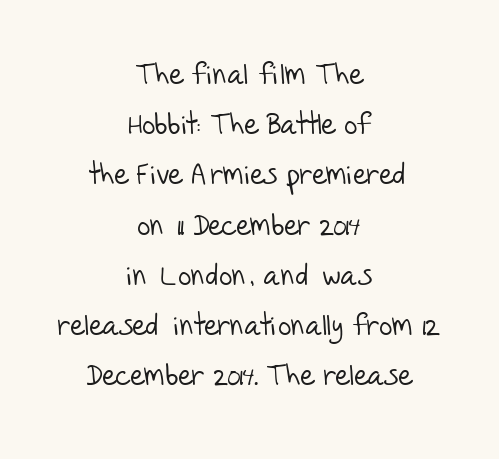
Q: Is the text bold? A: No.
Q: Is the typeface a serif or a sans-serif typeface? A: Sans-serif.
Q: Is the text underlined? A: No.
Q: How is the paragraph aligned? A: Centered.
Q: Is the spacing between letters normal or unusually wide? A: Normal.
Q: Width (condensed, normal, or wide)? A: Normal.
Q: Stroke contrast? A: Low.
Q: x-height? A: Large.
Q: Monospaced? A: No.
